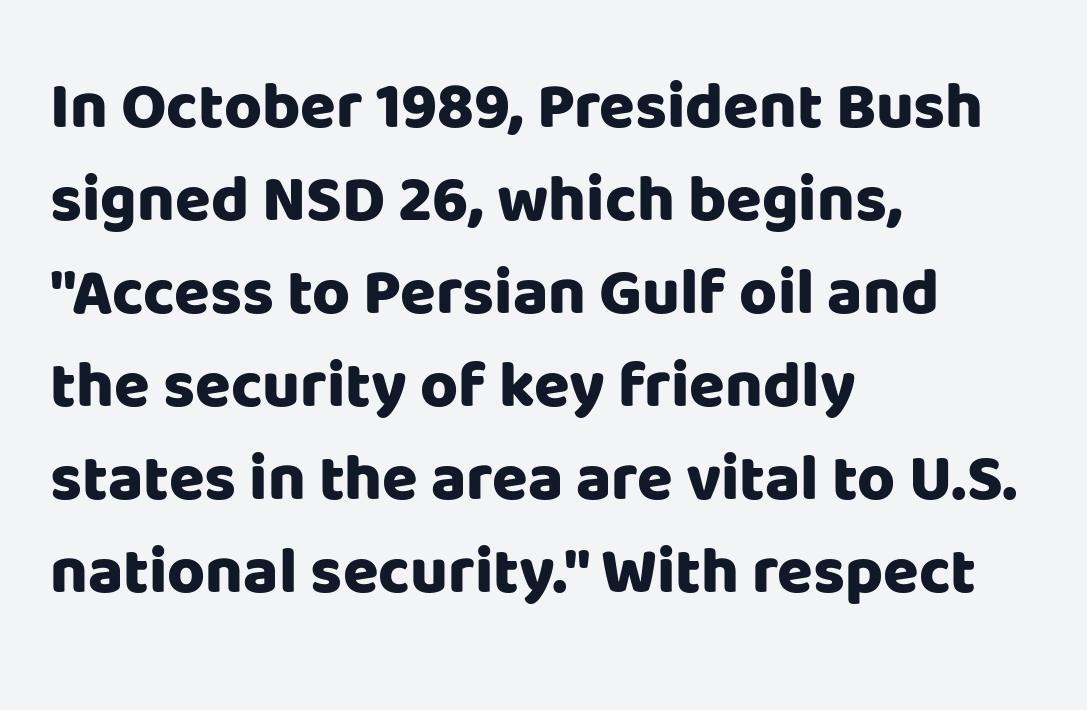
The image shows 65 px heavy sans-serif type, upright; set left-aligned, normal line spacing (1.43x), normal letter spacing, not underlined; low stroke contrast and a large x-height.
